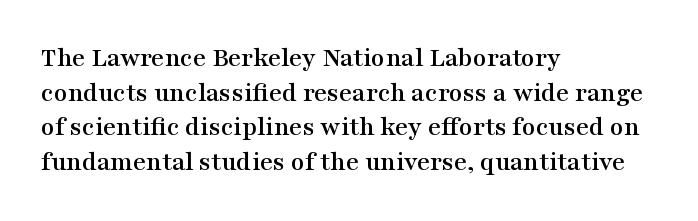
The image shows 28 px wide serif type, upright; set left-aligned, line spacing 1.24x, normal letter spacing, not underlined; medium stroke contrast and a medium x-height.
